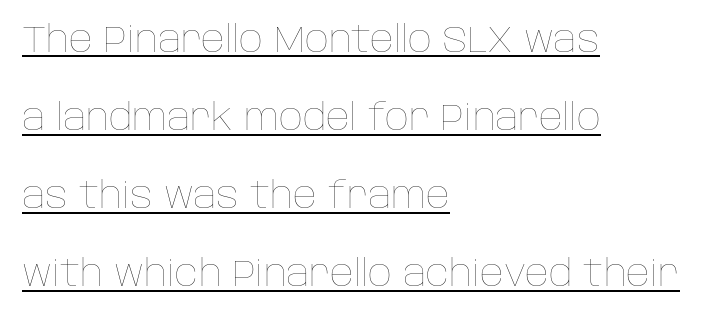
This sample trades compactness for vertical openness between lines. The passage shown is typed in a proportional face where columns would drift. Caption: standard tracking, unaltered. Casual observation: everything's shoved over to the left.
